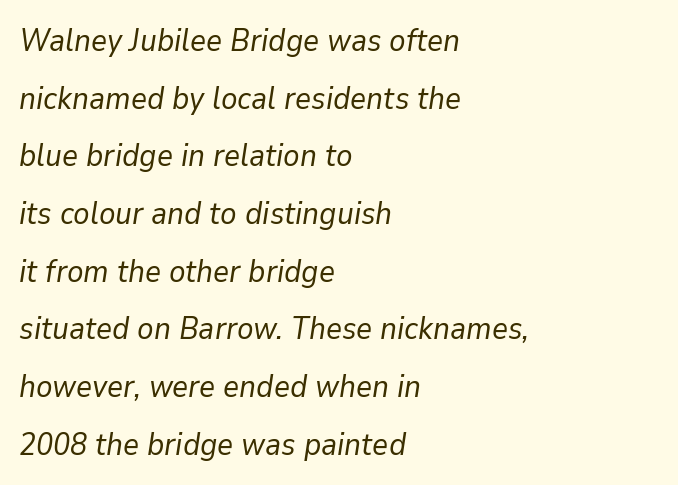
The image shows 31 px regular-weight type, italic (leaning right); set left-aligned, line spacing 1.86x, normal letter spacing, not underlined; low stroke contrast and a medium x-height.
